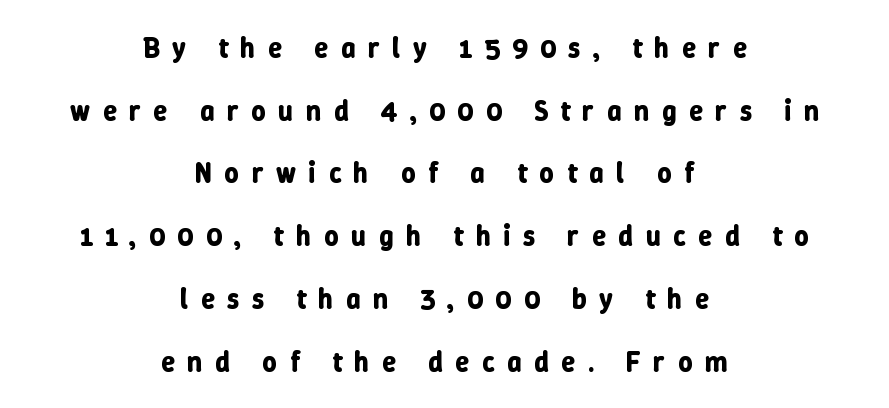
Q: Is the text bold? A: Yes.
Q: Is the text italic (slanted)? A: No, it is upright.
Q: Is the text underlined? A: No.
Q: How is the paragraph aligned? A: Centered.
Q: Is the spacing between letters normal or unusually wide? A: Unusually wide.
Q: Is the spacing between lines tight, normal or loose? A: Loose.
Q: Width (condensed, normal, or wide)? A: Normal.
Q: Stroke contrast? A: Low.
Q: x-height? A: Medium.
Q: Monospaced? A: No.
